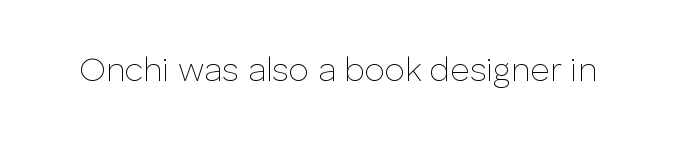
The image shows 33 px thin sans-serif type, upright; set normal letter spacing, not underlined; low stroke contrast and a medium x-height.
